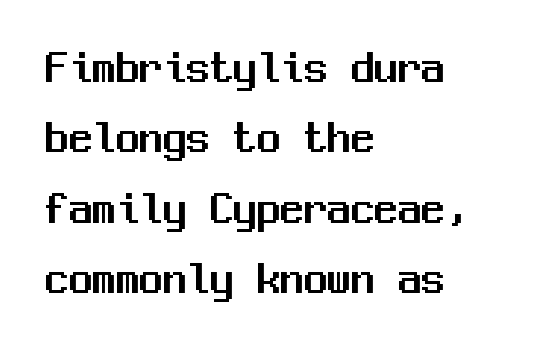
{"serif": "no", "italic": "no", "width": "normal", "stroke_contrast": "medium", "x_height": "medium", "monospaced": "yes", "underline": "no", "align": "left", "line_spacing": "normal", "line_spacing_ratio": 1.5, "letter_spacing": "normal", "letter_spacing_em": 0.0, "glyph_px": 47}
